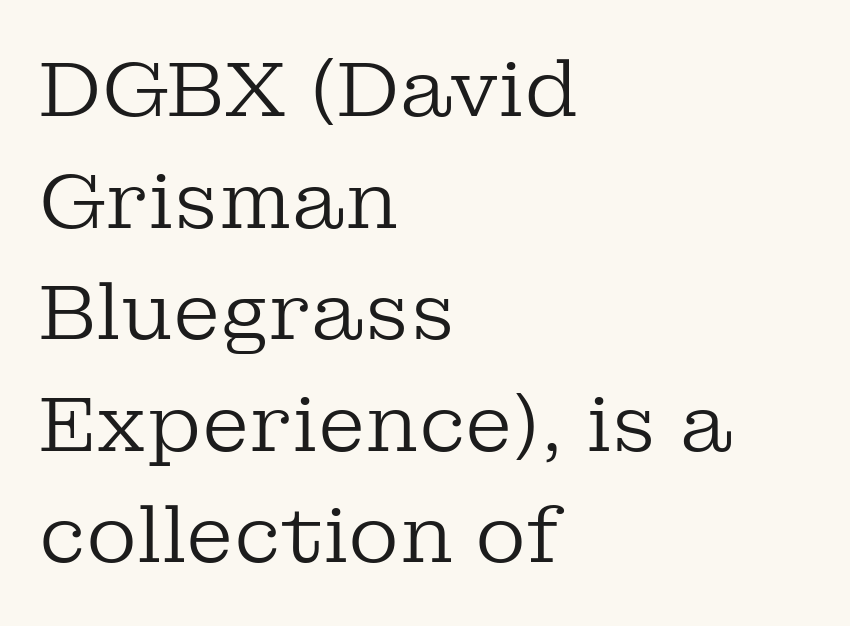
The image shows 78 px regular-weight serif type, upright; set left-aligned, normal line spacing (1.43x), normal letter spacing, not underlined; low stroke contrast and a medium x-height.
